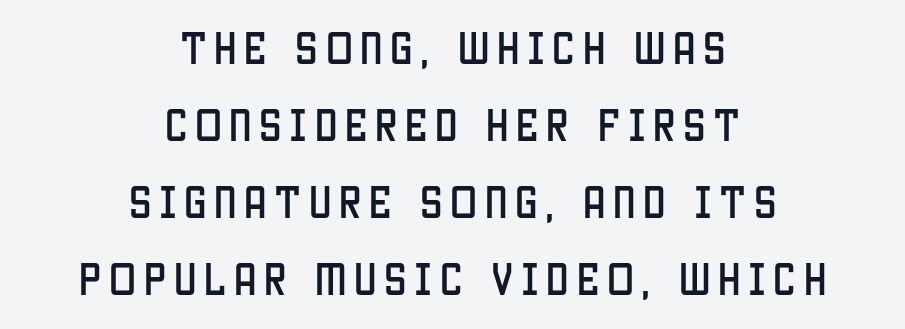
The image shows 36 px condensed sans-serif type, upright; set centered, loose line spacing (2.14x), unusually wide letter spacing (+0.21 em), not underlined; low stroke contrast and a large x-height.
